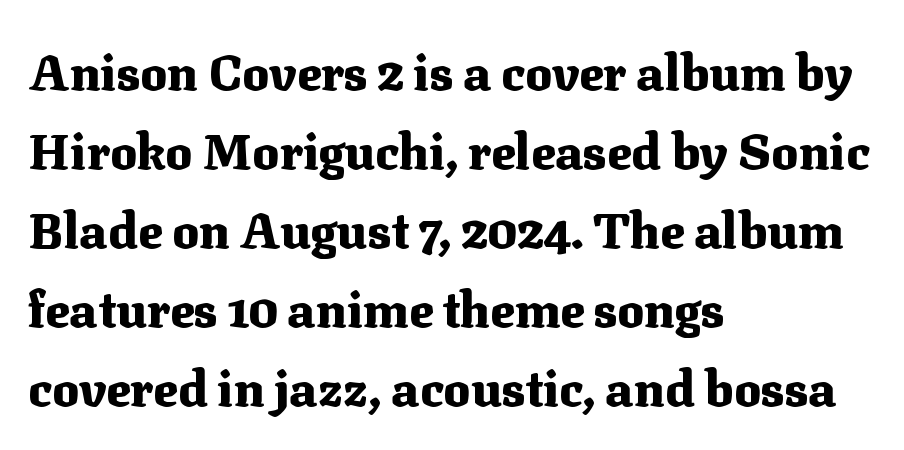
This is serif lettering, the kind often seen in printed books. Typeset ragged right — the left edge is the straight one. When letters stand straight like this, we call the style roman or upright. Think of a printed novel: that variable character pitch is what you see here. The designer left line spacing at the default. Honestly, there is no underline to notice here at all.
